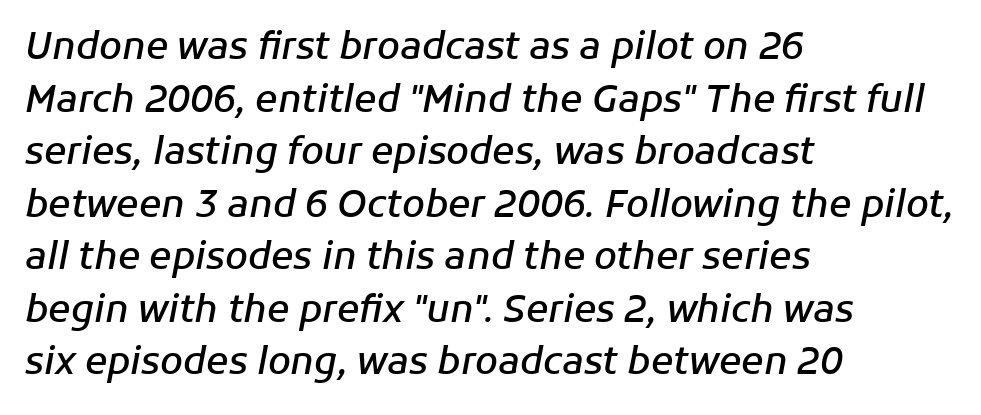
A student would call this left alignment; a typographer would say flush left, rag right. The rendering uses a moderate line-height, typical for paragraphs. These lines are rendered in a variable-pitch font. A bare baseline throughout the passage.
